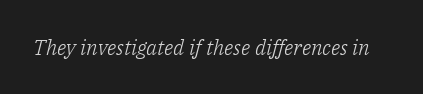
{"italic": "yes", "lean": "right", "slant_degrees": 14, "bold": "no", "underline": "no", "letter_spacing": "normal", "letter_spacing_em": 0.0, "glyph_px": 21}
